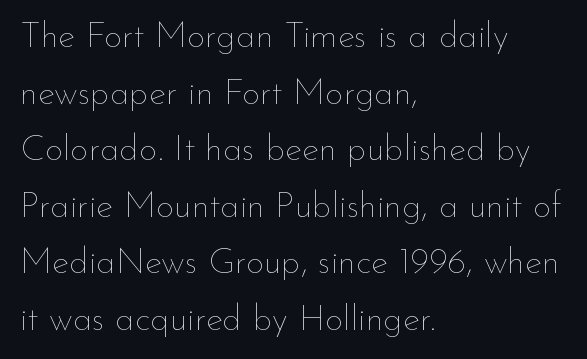
Do the characters align in a grid? No, the font is proportional. The string is rendered with underlining switched off. Every row of glyphs begins at an identical x-position on the left. Is the stroke heavy? The answer is a plain regular-or-lighter. The type sits square on the baseline with zero lean.
